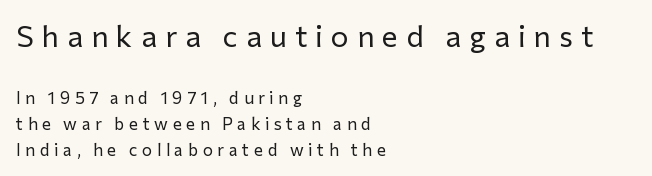
The image shows 30 px regular-weight sans-serif type, upright; set left-aligned, normal line spacing (1.53x), unusually wide letter spacing (+0.27 em), not underlined; the first (top) block is 1.76x larger; low stroke contrast and a medium x-height.
